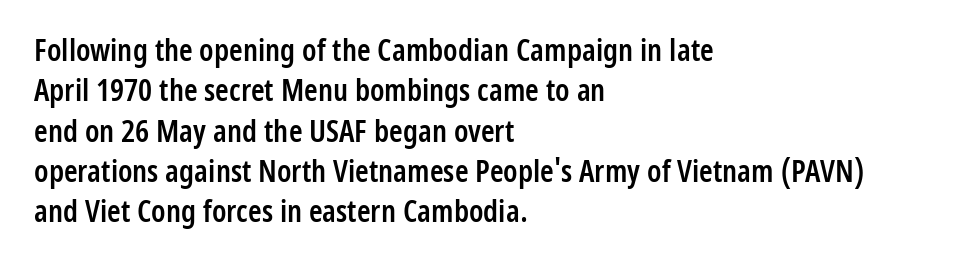
{"serif": "no", "italic": "no", "bold": "semi", "weight": "semibold", "width": "condensed", "stroke_contrast": "low", "x_height": "medium", "monospaced": "no", "underline": "no", "align": "left", "line_spacing": "normal", "line_spacing_ratio": 1.3, "letter_spacing": "normal", "letter_spacing_em": 0.0, "glyph_px": 31}
